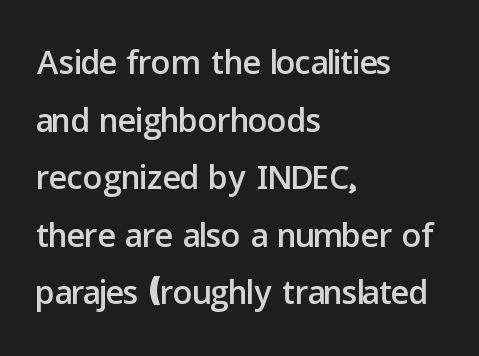
Q: Is the text italic (slanted)? A: No, it is upright.
Q: Is the typeface a serif or a sans-serif typeface? A: Sans-serif.
Q: Is the text underlined? A: No.
Q: How is the paragraph aligned? A: Left-aligned.
Q: Is the spacing between letters normal or unusually wide? A: Normal.
Q: Width (condensed, normal, or wide)? A: Normal.
Q: Stroke contrast? A: Low.
Q: x-height? A: Medium.
Q: Monospaced? A: No.
